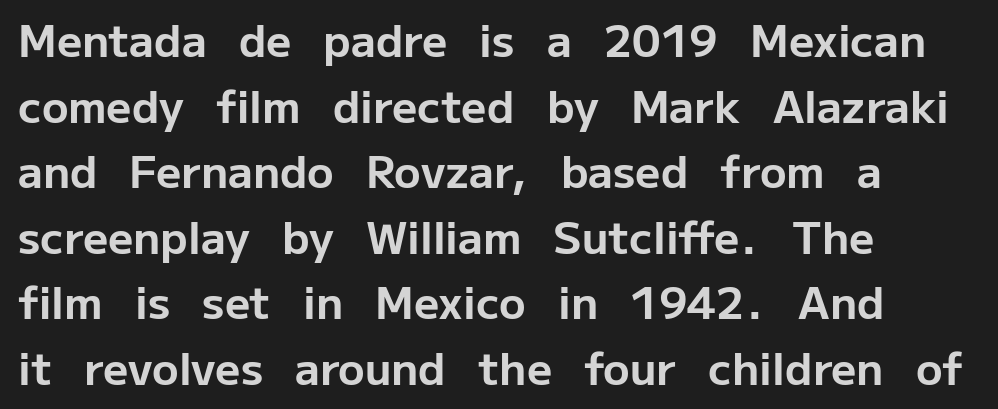
Q: Is the text bold? A: Yes.
Q: Is the text italic (slanted)? A: No, it is upright.
Q: Is the typeface a serif or a sans-serif typeface? A: Sans-serif.
Q: Is the text underlined? A: No.
Q: How is the paragraph aligned? A: Left-aligned.
Q: Is the spacing between letters normal or unusually wide? A: Normal.
Q: Is the spacing between lines tight, normal or loose? A: Normal.
Q: Width (condensed, normal, or wide)? A: Normal.
Q: Stroke contrast? A: Low.
Q: x-height? A: Medium.
Q: Monospaced? A: No.
